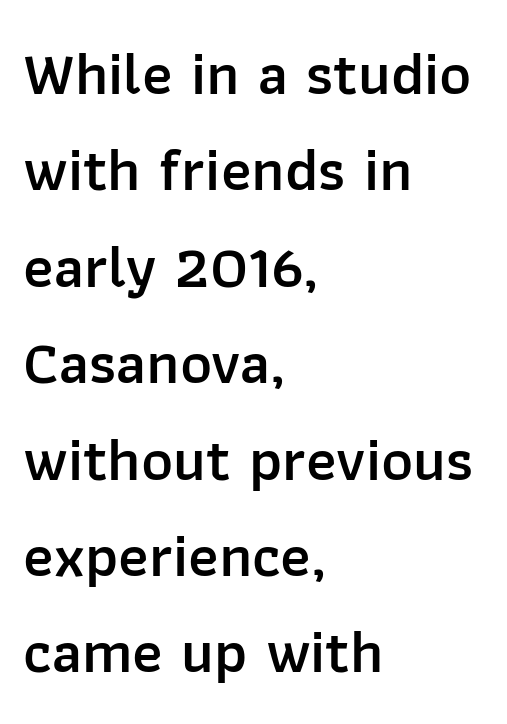
{"serif": "no", "italic": "no", "bold": "semi", "weight": "semibold", "width": "normal", "stroke_contrast": "low", "x_height": "medium", "monospaced": "no", "underline": "no", "align": "left", "line_spacing": "normal", "line_spacing_ratio": 1.58, "letter_spacing": "normal", "letter_spacing_em": 0.0, "glyph_px": 61}
